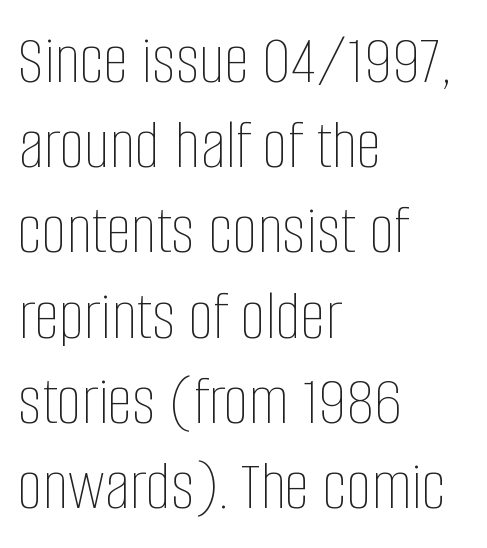
{"italic": "no", "bold": "no", "weight": "thin", "width": "condensed", "stroke_contrast": "low", "x_height": "large", "monospaced": "no", "underline": "no", "align": "left", "line_spacing_ratio": 1.2, "letter_spacing": "normal", "letter_spacing_em": 0.0, "glyph_px": 71}
